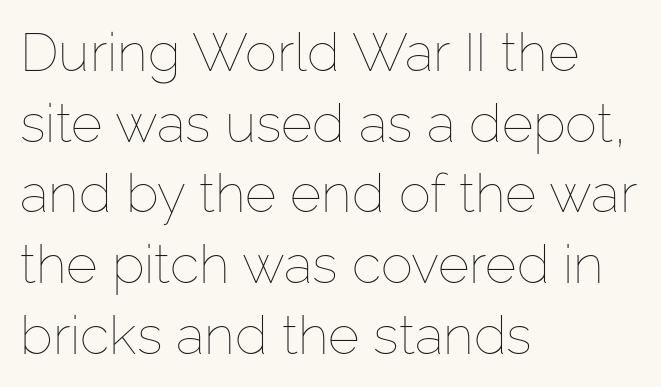
{"italic": "no", "bold": "no", "weight": "thin", "width": "normal", "stroke_contrast": "low", "x_height": "medium", "monospaced": "no", "underline": "no", "align": "left", "line_spacing": "normal", "line_spacing_ratio": 1.31, "letter_spacing": "normal", "letter_spacing_em": 0.0, "glyph_px": 54}
